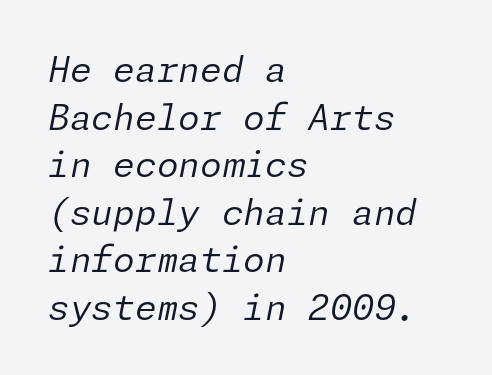
The image shows 35 px regular-weight type, italic (leaning right); set left-aligned, normal line spacing (1.36x), normal letter spacing, not underlined; low stroke contrast and a medium x-height.
